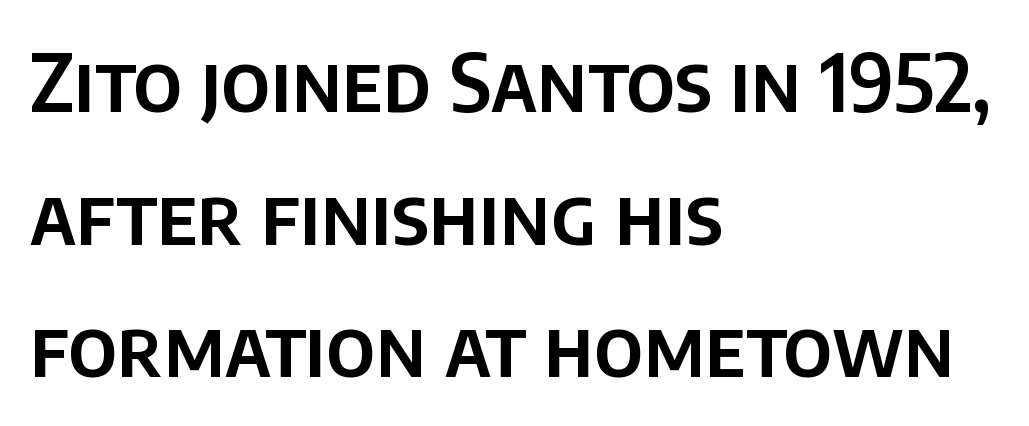
Do the characters align in a grid? No, the font is proportional. Descender tails drop into unmarked territory. Students, observe: this is what conventionally led text looks like. No extra tracking has been applied to these lines.
